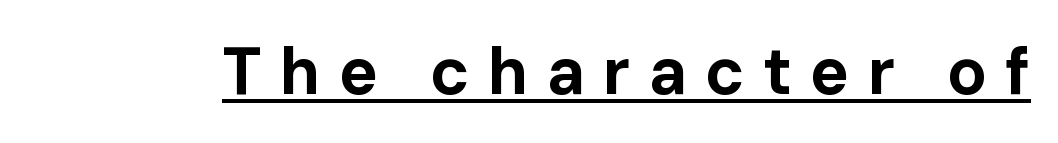
Q: Is the text bold? A: Yes.
Q: Is the text italic (slanted)? A: No, it is upright.
Q: Is the typeface a serif or a sans-serif typeface? A: Sans-serif.
Q: Is the text underlined? A: Yes.
Q: Is the spacing between letters normal or unusually wide? A: Unusually wide.
Q: Width (condensed, normal, or wide)? A: Normal.
Q: Stroke contrast? A: Low.
Q: x-height? A: Medium.
Q: Monospaced? A: No.
